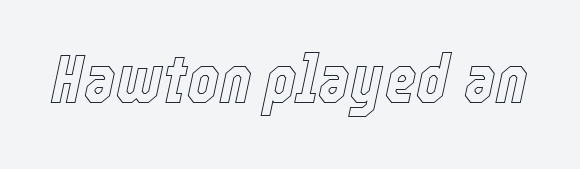
{"italic": "yes", "lean": "right", "slant_degrees": 12, "width": "condensed", "x_height": "medium", "monospaced": "no", "underline": "no", "letter_spacing": "normal", "letter_spacing_em": 0.0, "glyph_px": 68}
